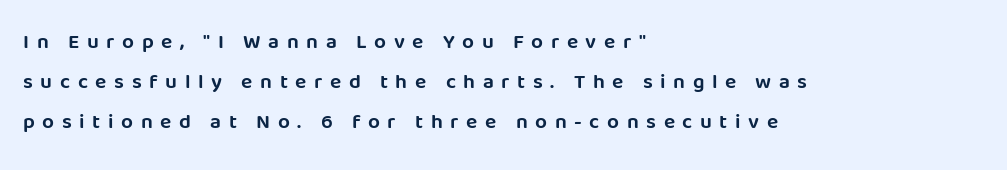
{"italic": "no", "underline": "no", "align": "left", "line_spacing": "loose", "line_spacing_ratio": 1.91, "letter_spacing": "wide", "letter_spacing_em": 0.36, "glyph_px": 21}
